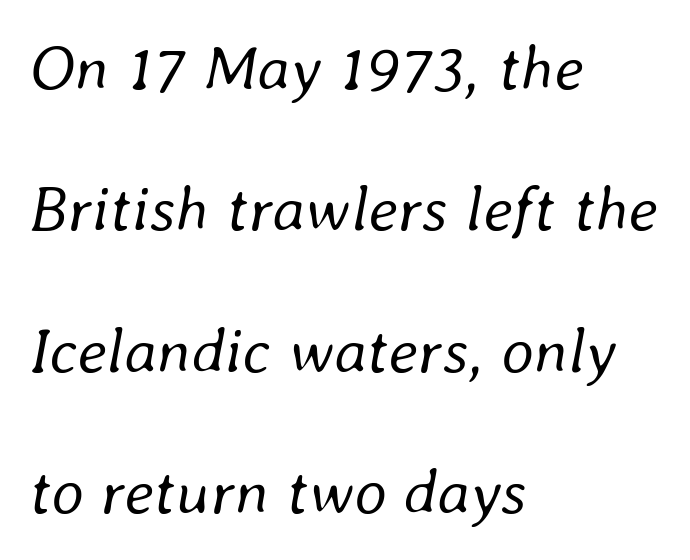
{"italic": "yes", "lean": "right", "slant_degrees": 8, "bold": "no", "weight": "regular", "width": "normal", "stroke_contrast": "low", "x_height": "medium", "monospaced": "no", "underline": "no", "align": "left", "line_spacing": "loose", "line_spacing_ratio": 2.21, "letter_spacing": "normal", "letter_spacing_em": 0.0, "glyph_px": 64}
